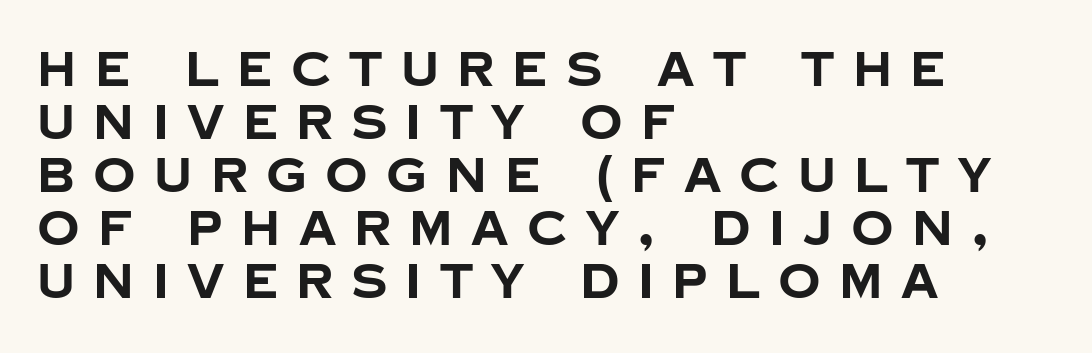
The image shows 47 px bold sans-serif type, upright; set left-aligned, tight line spacing (1.13x), unusually wide letter spacing (+0.39 em), not underlined; low stroke contrast and a large x-height.
